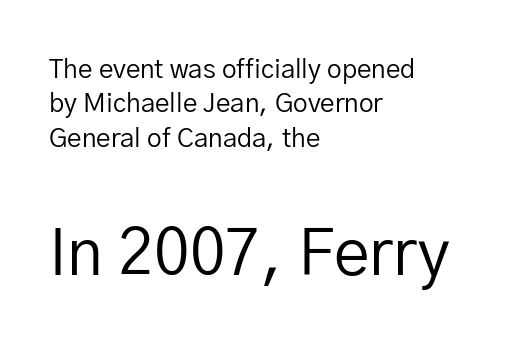
{"serif": "no", "italic": "no", "bold": "no", "weight": "regular", "width": "normal", "stroke_contrast": "low", "x_height": "medium", "monospaced": "no", "underline": "no", "align": "left", "line_spacing": "normal", "line_spacing_ratio": 1.32, "letter_spacing": "normal", "letter_spacing_em": 0.0, "larger_block": "second", "size_ratio": 2.46, "glyph_px": 64}
